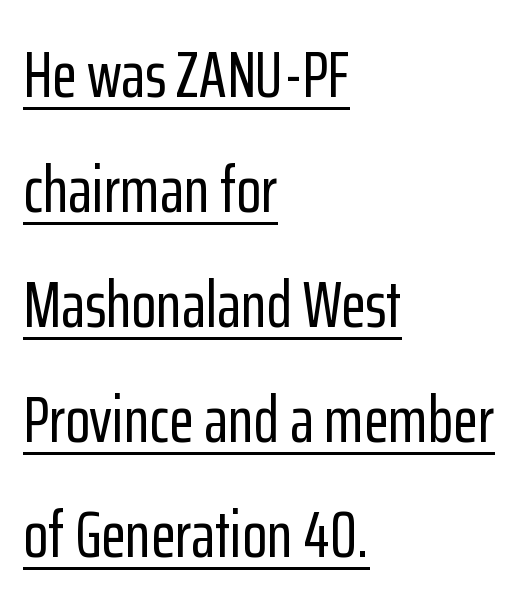
The image shows 65 px condensed sans-serif type, upright; set left-aligned, line spacing 1.77x, normal letter spacing, underlined; low stroke contrast and a medium x-height.
